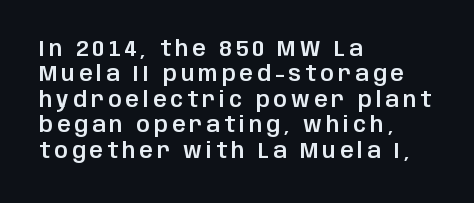
Q: Is the text italic (slanted)? A: No, it is upright.
Q: Is the text underlined? A: No.
Q: How is the paragraph aligned? A: Left-aligned.
Q: Is the spacing between letters normal or unusually wide? A: Unusually wide.
